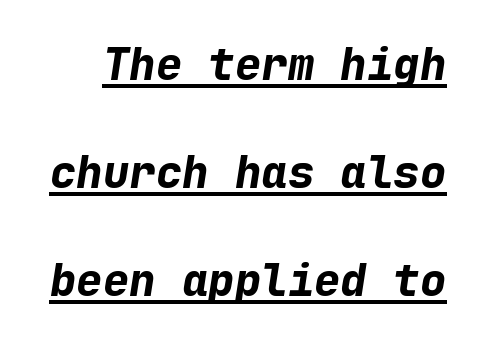
The image shows 44 px bold type, italic (leaning right), monospaced; set loose line spacing (2.45x), normal letter spacing, underlined; low stroke contrast and a medium x-height.
